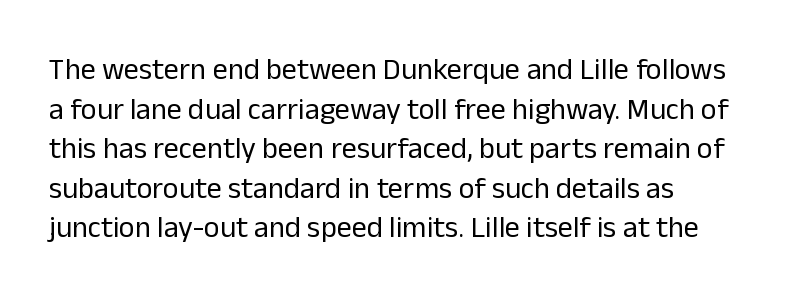
The image shows 30 px regular-weight sans-serif type, upright; set left-aligned, normal line spacing (1.32x), normal letter spacing, not underlined; low stroke contrast and a medium x-height.
